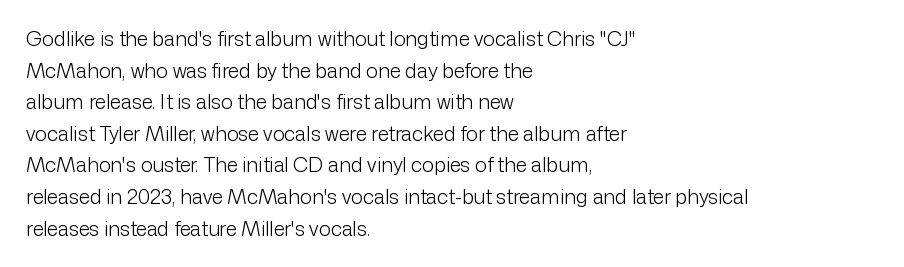
Teacher's note: observe the even left margin — that is flush-left alignment. The passage shown is not underscored anywhere. The rendering uses a moderate line-height, typical for paragraphs. Ascenders rise straight up at ninety degrees. Nobody touched the tracking dial on this one.
